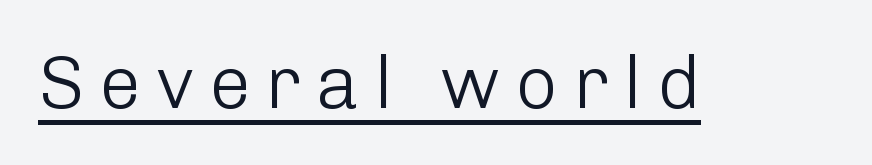
The image shows 74 px light sans-serif type, upright; set unusually wide letter spacing (+0.2 em), underlined; low stroke contrast and a medium x-height.
